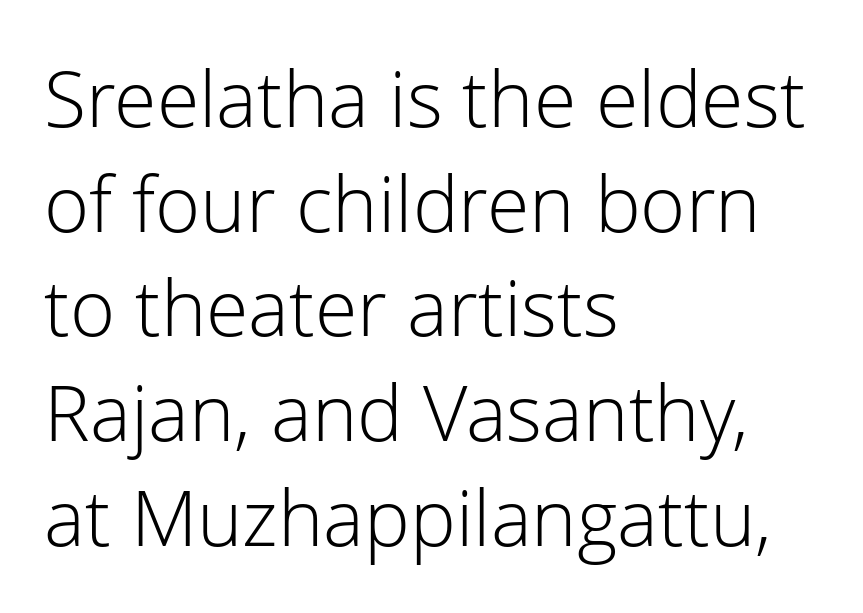
You can tell it's not italic because the verticals are truly vertical. Each new line begins a customary step beneath the previous one. The lines are quadded left. Descenders are the only things crossing below the line.
